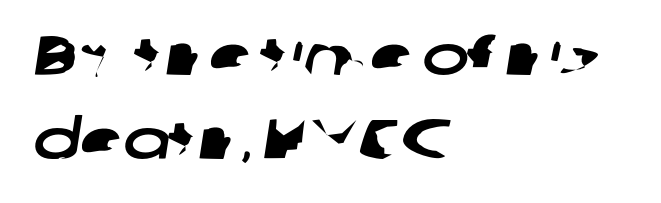
Q: Is the typeface a serif or a sans-serif typeface? A: Sans-serif.
Q: Is the text underlined? A: No.
Q: How is the paragraph aligned? A: Left-aligned.
Q: Is the spacing between letters normal or unusually wide? A: Normal.
Q: Is the spacing between lines tight, normal or loose? A: Normal.
Q: Width (condensed, normal, or wide)? A: Wide.
Q: Stroke contrast? A: Low.
Q: x-height? A: Medium.
Q: Monospaced? A: No.
